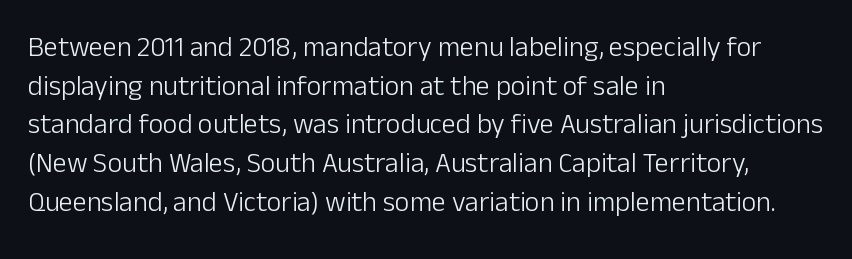
Q: Is the text bold? A: No.
Q: Is the text italic (slanted)? A: No, it is upright.
Q: Is the typeface a serif or a sans-serif typeface? A: Sans-serif.
Q: Is the text underlined? A: No.
Q: How is the paragraph aligned? A: Left-aligned.
Q: Is the spacing between letters normal or unusually wide? A: Normal.
Q: Is the spacing between lines tight, normal or loose? A: Normal.
Q: Width (condensed, normal, or wide)? A: Normal.
Q: Stroke contrast? A: Low.
Q: x-height? A: Medium.
Q: Monospaced? A: No.
